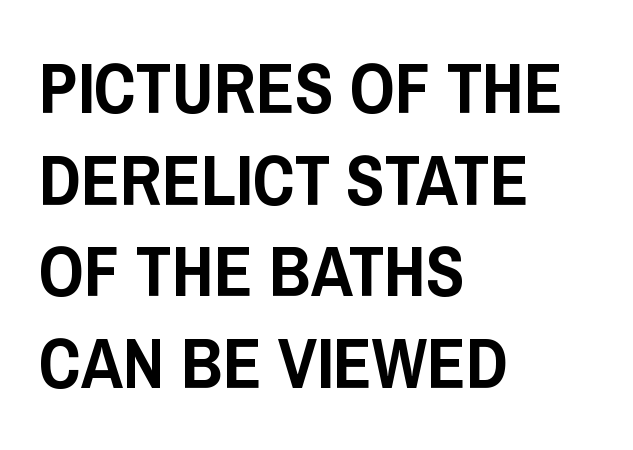
Looks like regular typesetting: each glyph gets only the width it needs. Stroke terminals: plain, sans-serif. The specimen reads as upright at a glance. The passage shown is not underscored anywhere. The rows are spaced the way most documents space them.
